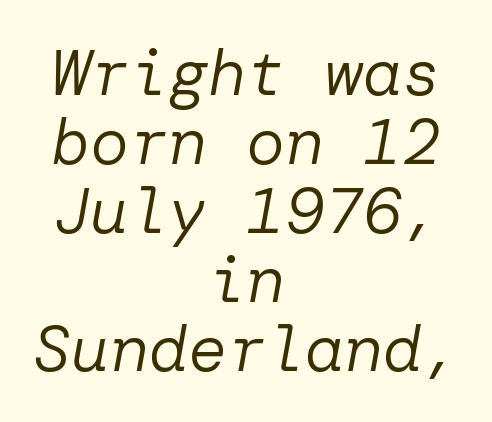
Q: Is the text bold? A: No.
Q: Is the text italic (slanted)? A: Yes, it leans right by about 10 degrees.
Q: Is the text underlined? A: No.
Q: How is the paragraph aligned? A: Centered.
Q: Is the spacing between letters normal or unusually wide? A: Normal.
Q: Is the spacing between lines tight, normal or loose? A: Tight.
Q: Width (condensed, normal, or wide)? A: Normal.
Q: Stroke contrast? A: Low.
Q: x-height? A: Medium.
